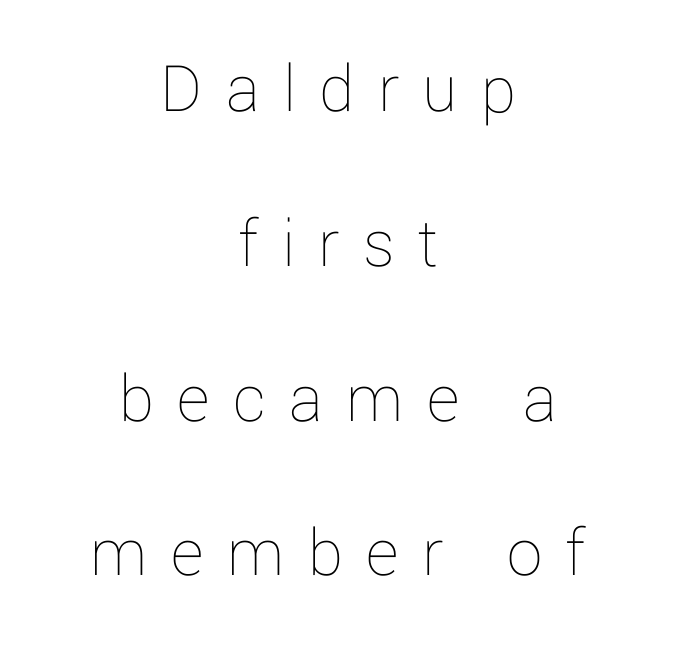
{"italic": "no", "bold": "no", "weight": "thin", "width": "normal", "stroke_contrast": "low", "x_height": "medium", "monospaced": "no", "underline": "no", "align": "center", "line_spacing": "loose", "line_spacing_ratio": 2.18, "letter_spacing": "wide", "letter_spacing_em": 0.33, "glyph_px": 71}
